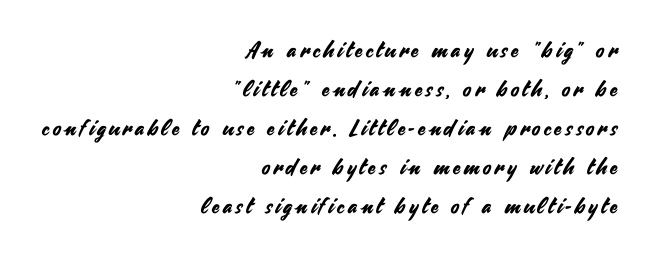
The image shows 22 px text type; set right-aligned, line spacing 1.77x, not underlined.
